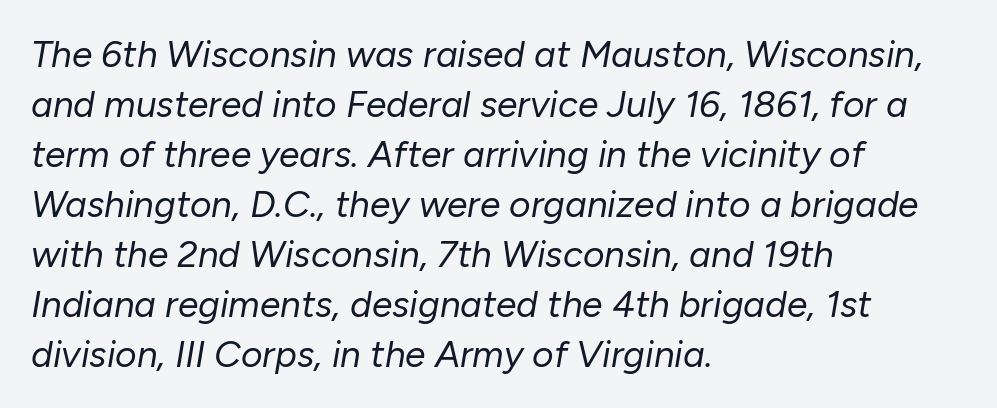
The image shows 37 px regular-weight type, italic (leaning right); set left-aligned, normal line spacing (1.35x), normal letter spacing, not underlined; low stroke contrast and a medium x-height.
